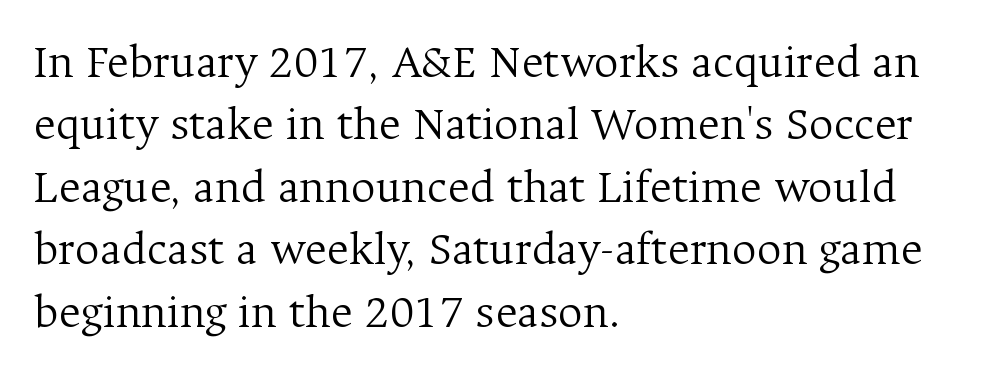
The image shows 48 px light serif type, upright; set left-aligned, normal line spacing (1.3x), normal letter spacing, not underlined; medium stroke contrast and a medium x-height.
